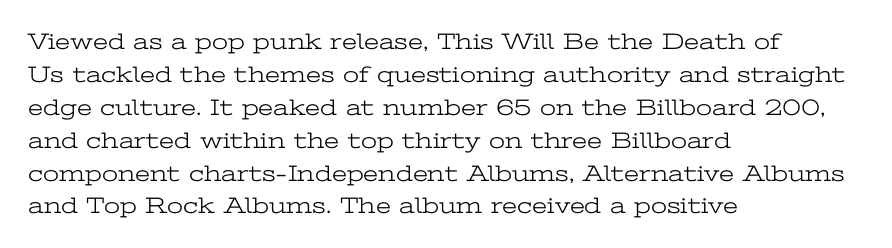
Q: Is the text bold? A: No.
Q: Is the text italic (slanted)? A: No, it is upright.
Q: Is the text underlined? A: No.
Q: How is the paragraph aligned? A: Left-aligned.
Q: Is the spacing between letters normal or unusually wide? A: Normal.
Q: Is the spacing between lines tight, normal or loose? A: Normal.
